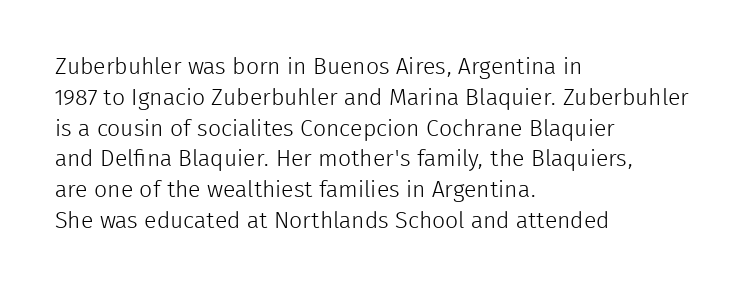
The image shows 23 px text type, upright; set left-aligned, normal line spacing (1.34x), normal letter spacing, not underlined.
